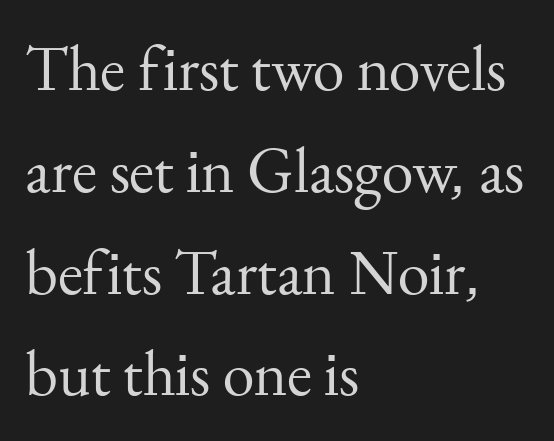
{"serif": "yes", "italic": "no", "bold": "no", "weight": "regular", "width": "normal", "stroke_contrast": "medium", "x_height": "small", "monospaced": "no", "underline": "no", "align": "left", "line_spacing": "normal", "line_spacing_ratio": 1.59, "letter_spacing": "normal", "letter_spacing_em": 0.0, "glyph_px": 64}
